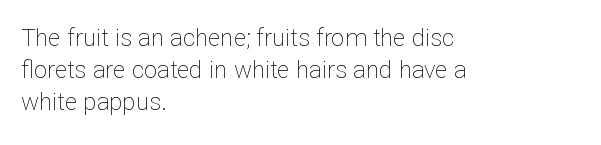
{"italic": "no", "bold": "no", "underline": "no", "align": "left", "line_spacing": "normal", "line_spacing_ratio": 1.34, "letter_spacing": "normal", "letter_spacing_em": 0.0, "glyph_px": 24}
